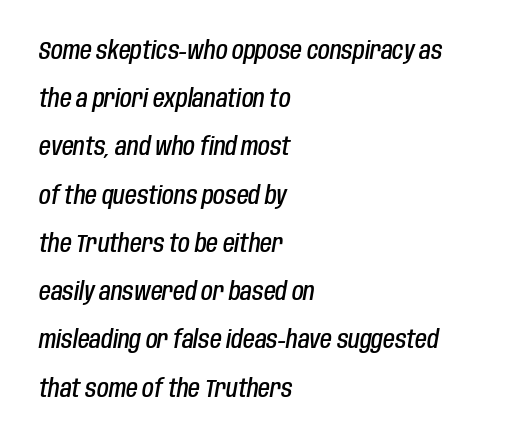
The image shows 24 px text type, italic (leaning right); set left-aligned, loose line spacing (2.01x), normal letter spacing, not underlined.
